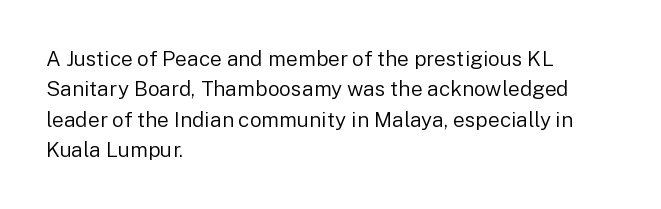
Letter spacing: default. Ink coverage per letter is moderate at most. The rag falls on the right side of this text block. Descenders are the only things crossing below the line. This block has exactly the height ordinary leading produces. This is the regular roman posture of the typeface.
